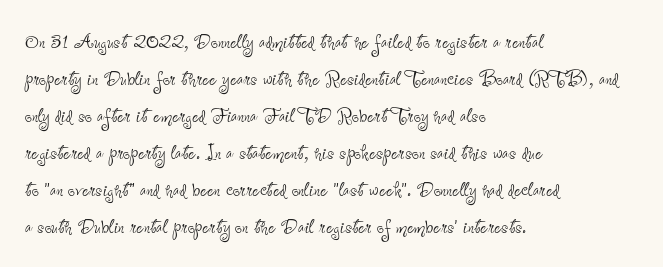
Q: Is the text bold? A: No.
Q: Is the text italic (slanted)? A: Yes.
Q: Is the text underlined? A: No.
Q: How is the paragraph aligned? A: Left-aligned.
Q: Is the spacing between letters normal or unusually wide? A: Normal.
Q: Is the spacing between lines tight, normal or loose? A: Normal.
